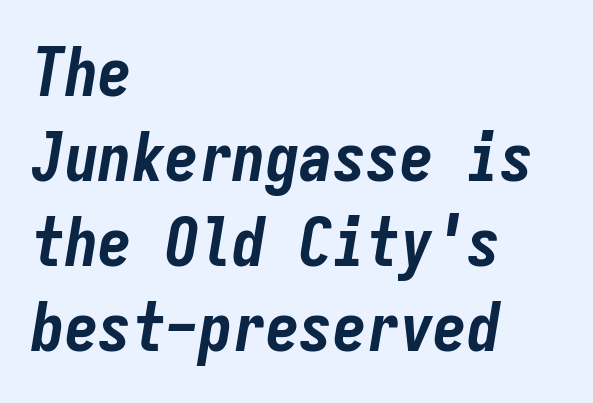
One-word summary of the alignment: left. Nobody drew a line under any word here. The glyphs have the mass of a bold cut. A typesetter would call this monospace, since all characters share one set width.
